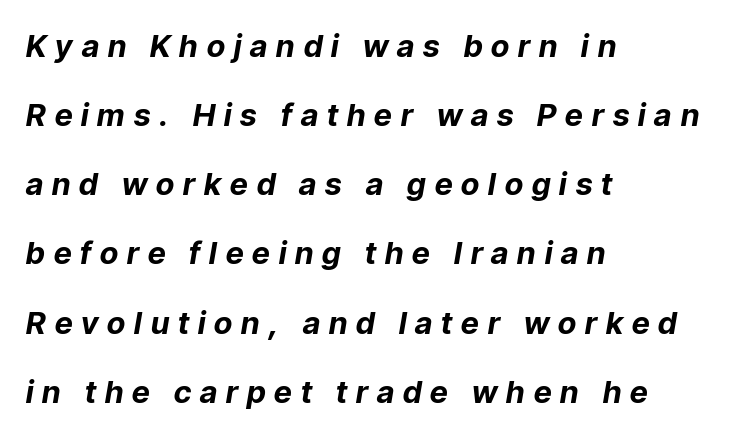
{"italic": "yes", "lean": "right", "slant_degrees": 9, "bold": "yes", "weight": "bold", "width": "normal", "stroke_contrast": "low", "x_height": "medium", "monospaced": "no", "underline": "no", "align": "left", "line_spacing": "loose", "line_spacing_ratio": 2.23, "letter_spacing": "wide", "letter_spacing_em": 0.29, "glyph_px": 31}
